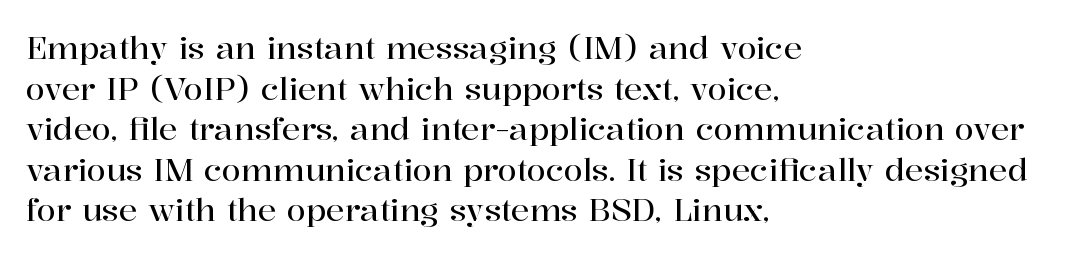
The image shows 31 px serif type, upright; set left-aligned, normal line spacing (1.31x), normal letter spacing, not underlined; high stroke contrast and a medium x-height.
